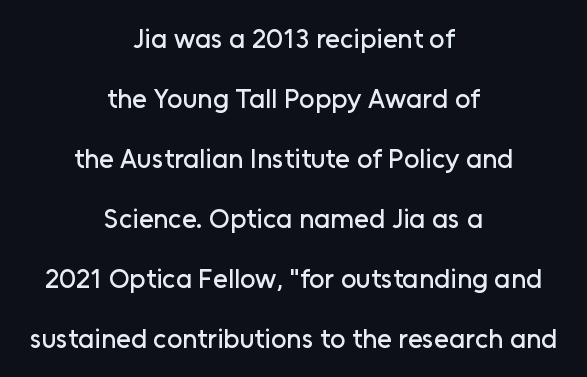
{"italic": "no", "underline": "no", "align": "center", "line_spacing": "loose", "line_spacing_ratio": 2.22, "letter_spacing": "normal", "letter_spacing_em": 0.0, "glyph_px": 27}
